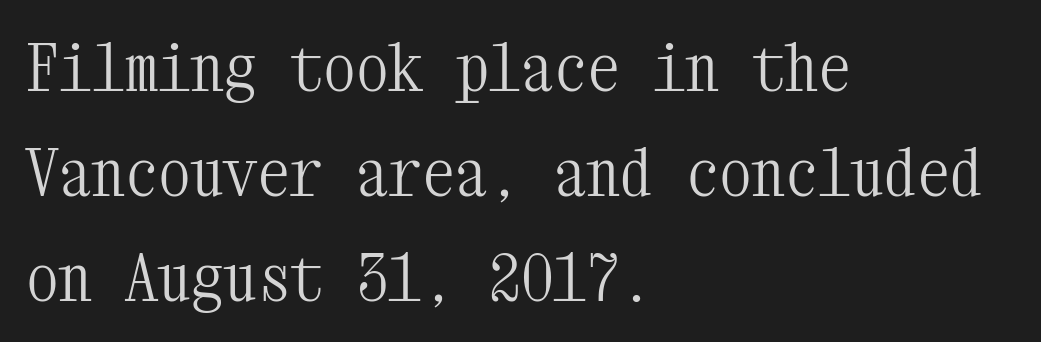
{"serif": "yes", "italic": "no", "bold": "no", "weight": "light", "width": "condensed", "stroke_contrast": "medium", "x_height": "medium", "monospaced": "yes", "underline": "no", "align": "left", "line_spacing": "normal", "line_spacing_ratio": 1.59, "letter_spacing": "normal", "letter_spacing_em": 0.0, "glyph_px": 66}
